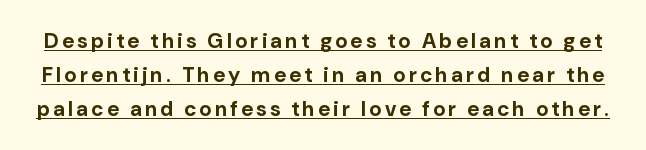
Set as a true bold cut, around the 700 mark. Ordinary non-slanted type is in use. The space between consecutive lines is moderate. Decoration check: the copy is underlined.
